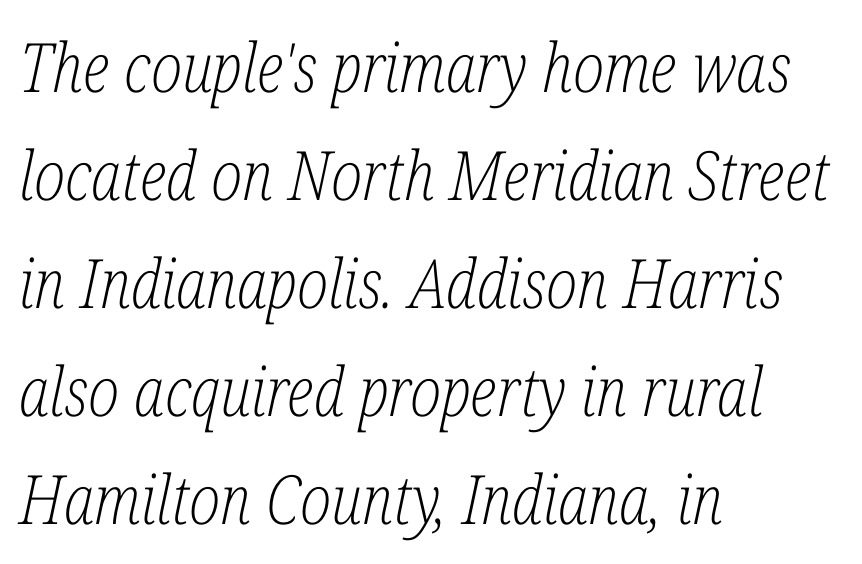
Q: Is the text bold? A: No.
Q: Is the text italic (slanted)? A: Yes, it leans right by about 12 degrees.
Q: Is the typeface a serif or a sans-serif typeface? A: Serif.
Q: Is the text underlined? A: No.
Q: How is the paragraph aligned? A: Left-aligned.
Q: Is the spacing between letters normal or unusually wide? A: Normal.
Q: Is the spacing between lines tight, normal or loose? A: Normal.
Q: Width (condensed, normal, or wide)? A: Condensed.
Q: Stroke contrast? A: Low.
Q: x-height? A: Medium.
Q: Monospaced? A: No.
